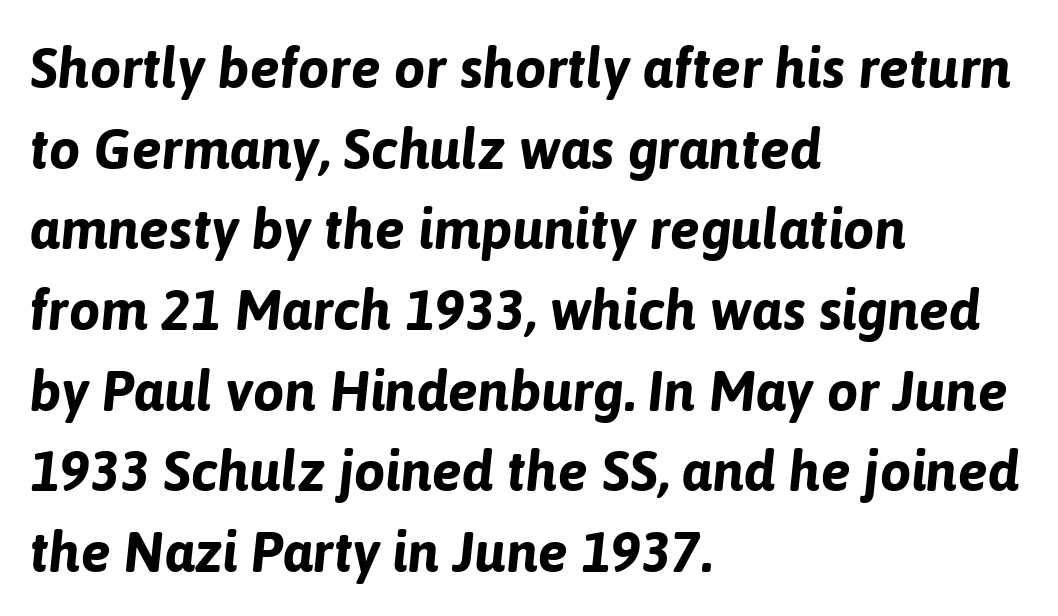
The image shows 56 px bold type, italic (leaning right); set left-aligned, normal line spacing (1.44x), normal letter spacing, not underlined; low stroke contrast and a medium x-height.
